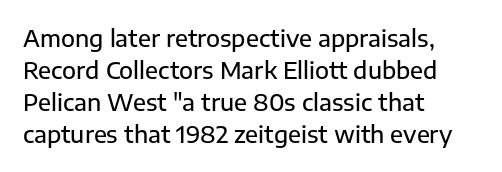
The image shows 23 px text type, upright; set left-aligned, normal line spacing (1.39x), normal letter spacing, not underlined.
